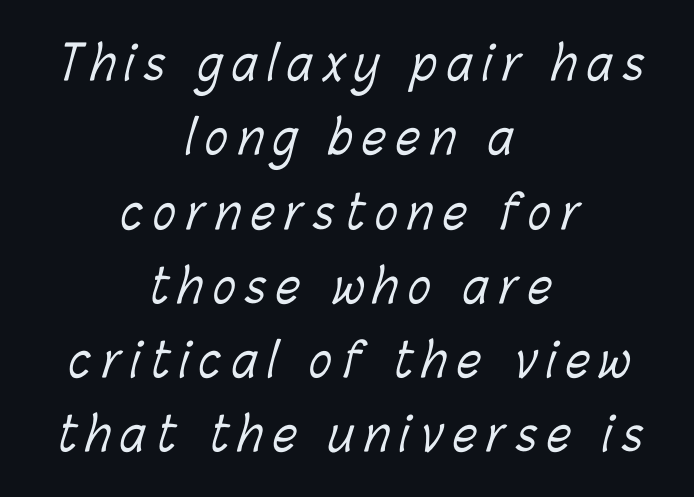
Evenly set lines give the paragraph a standard silhouette. Here the designer chose a conventional face with non-uniform glyph widths. You could only call the tracking loose — the letters float apart. Caption: multi-line text, centered on the measure. Each stroke keeps to a modest, everyday thickness or less. This rendering features lettering with no underline.
